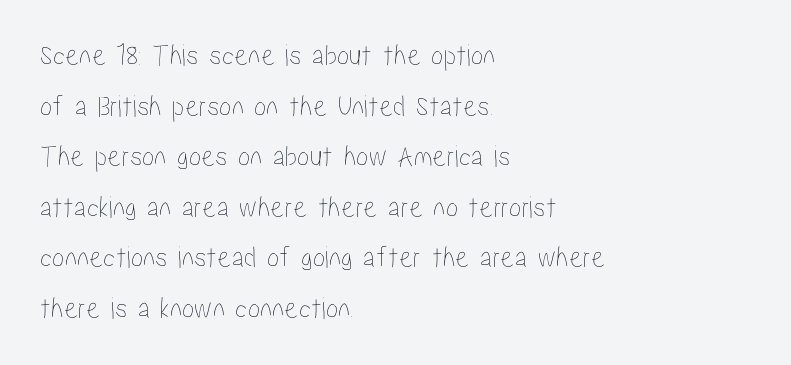
Q: Is the text italic (slanted)? A: No, it is upright.
Q: Is the text underlined? A: No.
Q: How is the paragraph aligned? A: Left-aligned.
Q: Is the spacing between letters normal or unusually wide? A: Normal.
Q: Is the spacing between lines tight, normal or loose? A: Normal.
Q: Width (condensed, normal, or wide)? A: Condensed.
Q: Stroke contrast? A: Low.
Q: x-height? A: Medium.
Q: Monospaced? A: No.
